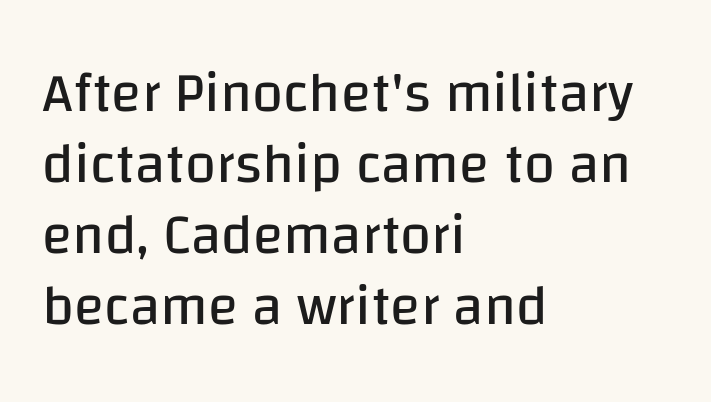
Q: Is the text bold? A: No.
Q: Is the text italic (slanted)? A: No, it is upright.
Q: Is the typeface a serif or a sans-serif typeface? A: Sans-serif.
Q: Is the text underlined? A: No.
Q: How is the paragraph aligned? A: Left-aligned.
Q: Is the spacing between letters normal or unusually wide? A: Normal.
Q: Is the spacing between lines tight, normal or loose? A: Normal.
Q: Width (condensed, normal, or wide)? A: Normal.
Q: Stroke contrast? A: Low.
Q: x-height? A: Large.
Q: Monospaced? A: No.
